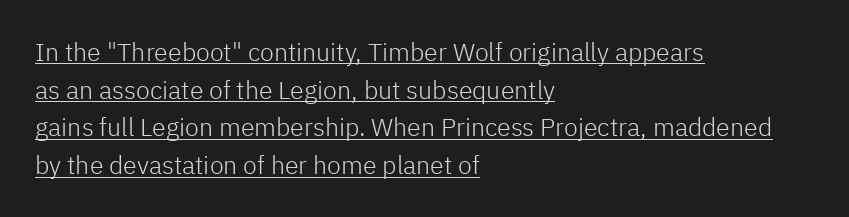
Notice how the stems are strictly vertical — no italics here. Weight: regular or lighter. The ragged edge is on the right, which tells us the setting is flush left. The rendered words wear a rule along their underside. Caption: standard tracking, unaltered. Notice how descenders clear the ascenders below comfortably — that's standard leading.
